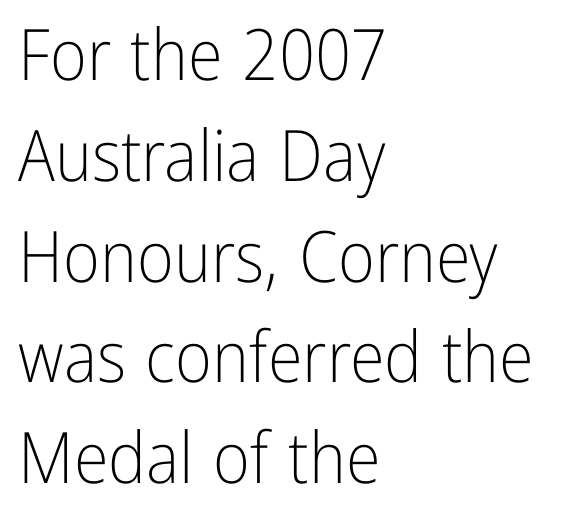
The image shows 71 px light, condensed sans-serif type, upright; set left-aligned, normal line spacing (1.42x), normal letter spacing, not underlined; low stroke contrast and a medium x-height.
